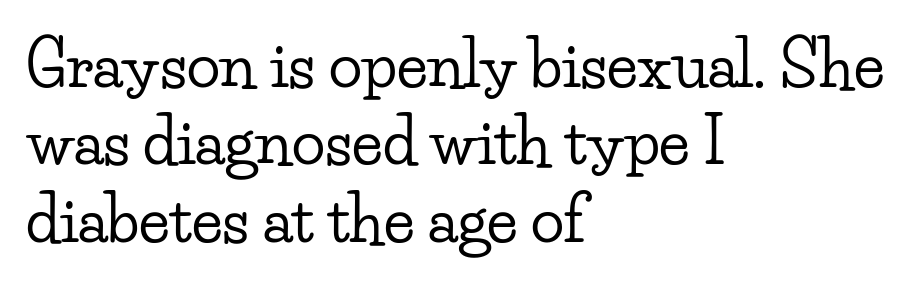
The letters advance in unequal steps, a hallmark of proportional type. The ragged edge is on the right, which tells us the setting is flush left. The specimen omits any rule beneath the text block's lines. Interline gaps are of average width in this sample. Serif or sans? Serif — the stroke terminals have little feet.
